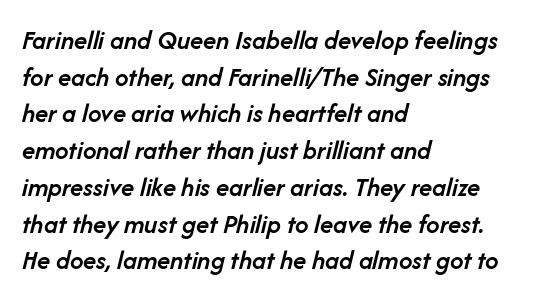
Q: Is the text bold? A: Semi-bold.
Q: Is the text italic (slanted)? A: Yes, it leans right by about 14 degrees.
Q: Is the text underlined? A: No.
Q: How is the paragraph aligned? A: Left-aligned.
Q: Is the spacing between letters normal or unusually wide? A: Normal.
Q: Is the spacing between lines tight, normal or loose? A: Normal.
